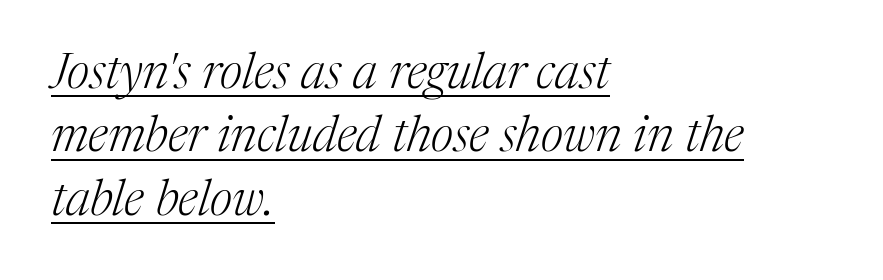
The image shows 50 px light serif type, italic (leaning right); set left-aligned, normal line spacing (1.27x), normal letter spacing, underlined; medium stroke contrast and a medium x-height.
